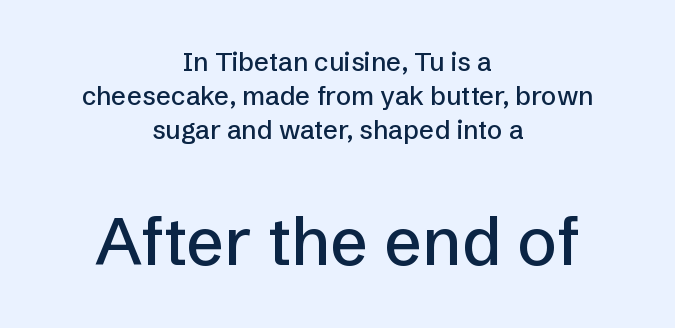
The image shows 66 px sans-serif type, upright; set centered, normal line spacing (1.31x), normal letter spacing, not underlined; the second (bottom) block is 2.54x larger; low stroke contrast and a medium x-height.
